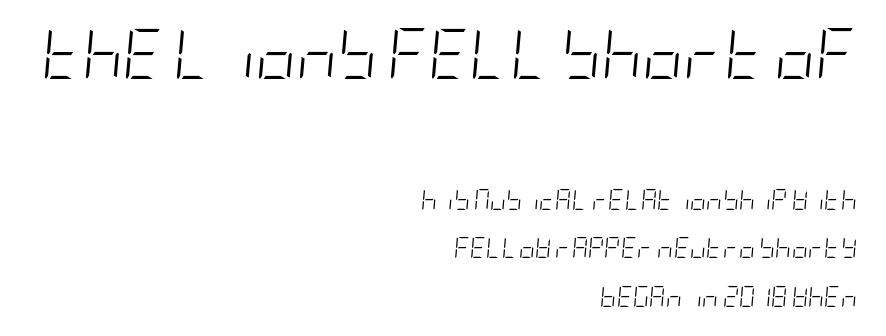
What's the leading like? Stretched, with rows far apart. Only glyphs here, with clear space below each row. Stroke mass is kept to a normal reading level or below. Every row of glyphs terminates at an identical x-position on the right. These lines keep a tight, regular rhythm from letter to letter.
